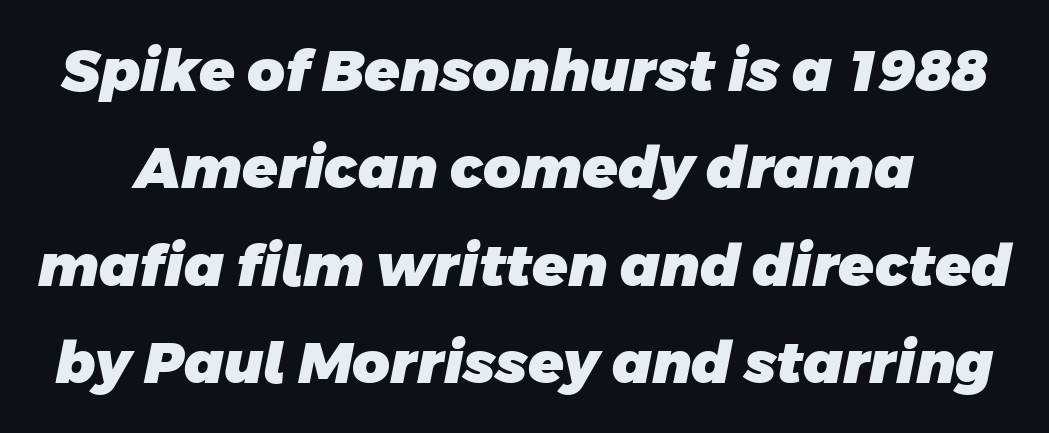
The image shows 58 px heavy sans-serif type; set normal line spacing (1.68x), normal letter spacing, not underlined; low stroke contrast and a large x-height.
